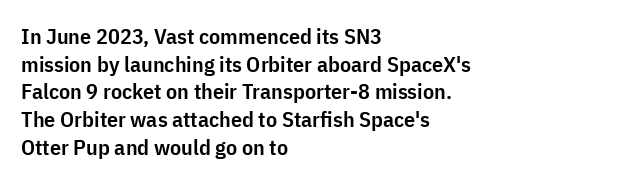
The image shows 22 px text type, upright; set left-aligned, normal line spacing (1.26x), normal letter spacing, not underlined.
